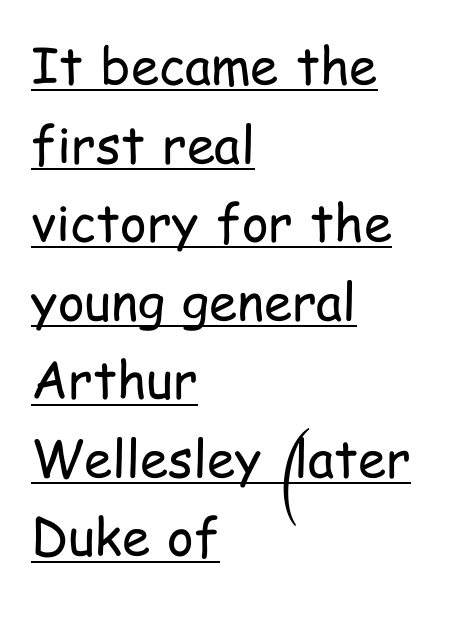
The rendering shows plain stroke endings on the letterforms — a sans-serif design. Characters follow at the spacing the type designer built in. Character widths vary here, with narrow letters taking less room than wide ones. Honestly, the row spacing looks completely unremarkable.
